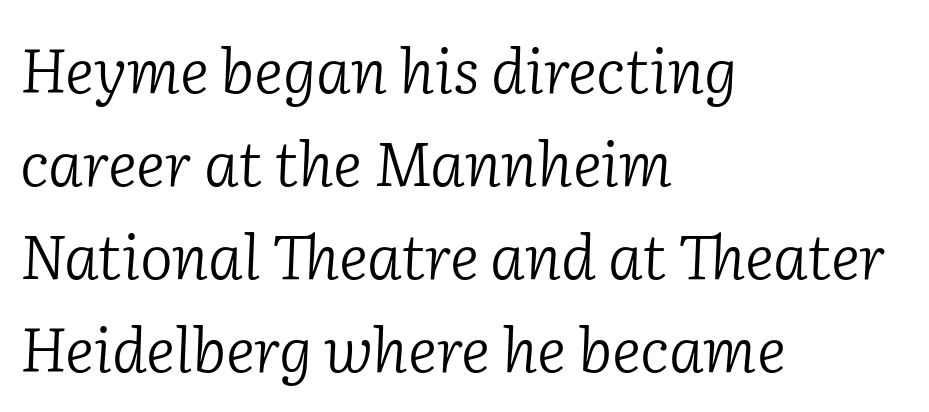
The image shows 62 px light serif type, italic (leaning right); set left-aligned, normal line spacing (1.5x), normal letter spacing, not underlined; low stroke contrast and a medium x-height.
